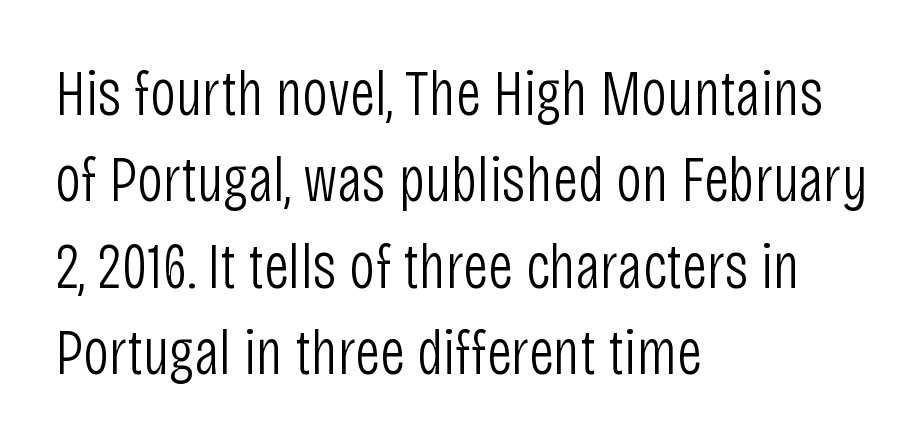
Q: Is the text bold? A: No.
Q: Is the text italic (slanted)? A: No, it is upright.
Q: Is the typeface a serif or a sans-serif typeface? A: Sans-serif.
Q: Is the text underlined? A: No.
Q: How is the paragraph aligned? A: Left-aligned.
Q: Is the spacing between letters normal or unusually wide? A: Normal.
Q: Is the spacing between lines tight, normal or loose? A: Normal.
Q: Width (condensed, normal, or wide)? A: Condensed.
Q: Stroke contrast? A: Low.
Q: x-height? A: Large.
Q: Monospaced? A: No.
